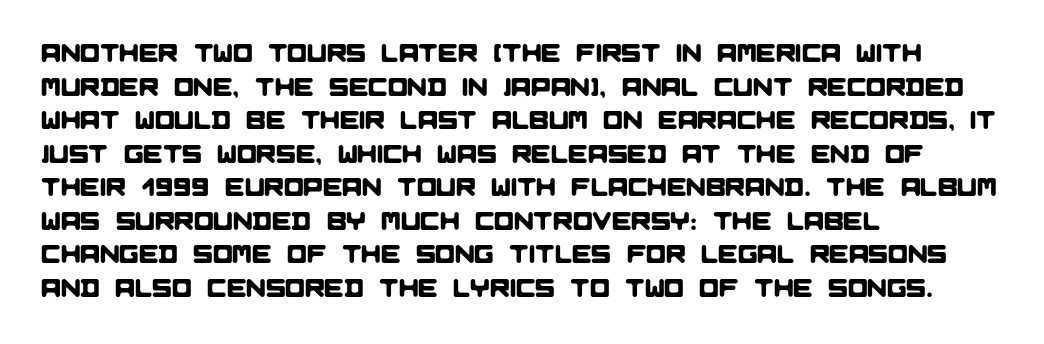
The image shows 26 px text type; set left-aligned, normal line spacing (1.29x), normal letter spacing, not underlined.
